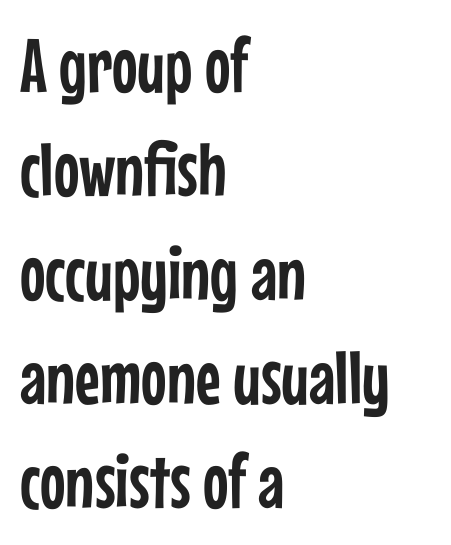
The image shows 76 px condensed sans-serif type, upright; set left-aligned, normal line spacing (1.37x), normal letter spacing, not underlined; low stroke contrast and a medium x-height.
